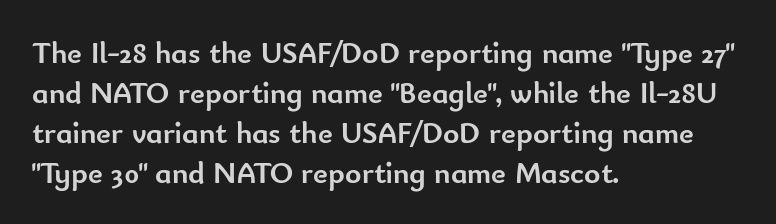
Plain, unruled lines of type. The passage is arranged the way most books set body copy — flush left. Honestly, the letter spacing is just normal — you wouldn't notice it. Is there any slant? The stems are plumb. Letterform terminals end flat and unadorned throughout the passage.
